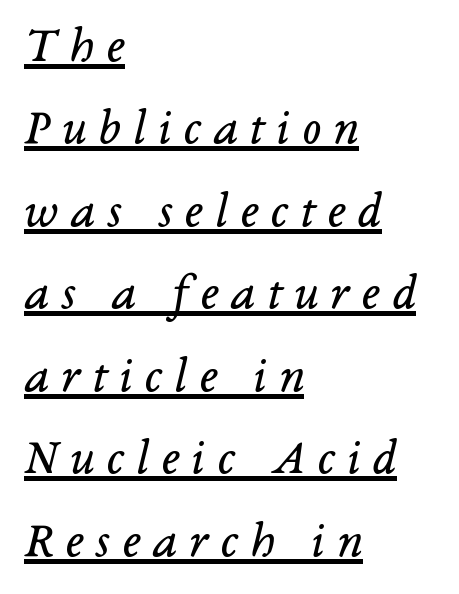
The image shows 50 px regular-weight serif type, italic (leaning right); set left-aligned, normal line spacing (1.65x), unusually wide letter spacing (+0.24 em), underlined; low stroke contrast and a medium x-height.
